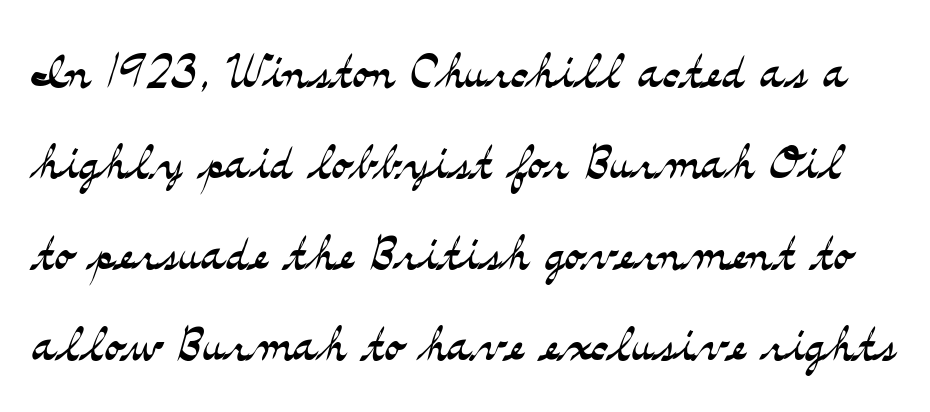
{"serif": "yes", "bold": "no", "weight": "light", "width": "wide", "stroke_contrast": "medium", "x_height": "small", "monospaced": "no", "underline": "no", "line_spacing": "normal", "line_spacing_ratio": 1.4, "letter_spacing": "normal", "letter_spacing_em": 0.0, "glyph_px": 65}
